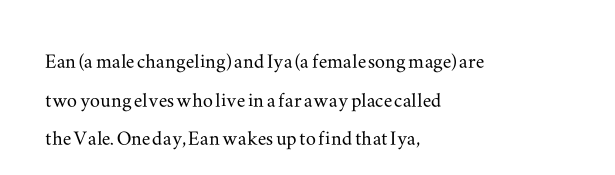
Q: Is the text italic (slanted)? A: No, it is upright.
Q: Is the text underlined? A: No.
Q: How is the paragraph aligned? A: Left-aligned.
Q: Is the spacing between letters normal or unusually wide? A: Normal.
Q: Is the spacing between lines tight, normal or loose? A: Normal.
